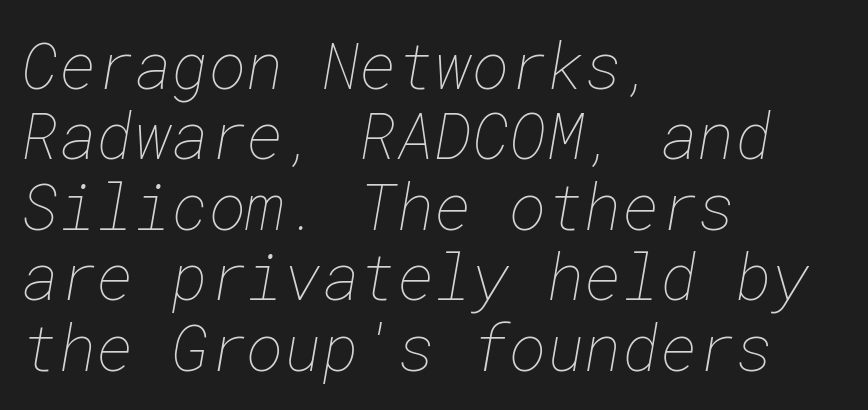
Each row of text sits above clean, open space. The compositor pushed each line to the left boundary. Students, note that the glyphs here touch the page at normal intervals. The letterforms sit at book weight or below. If you measured baseline to baseline, you'd find a short distance.
